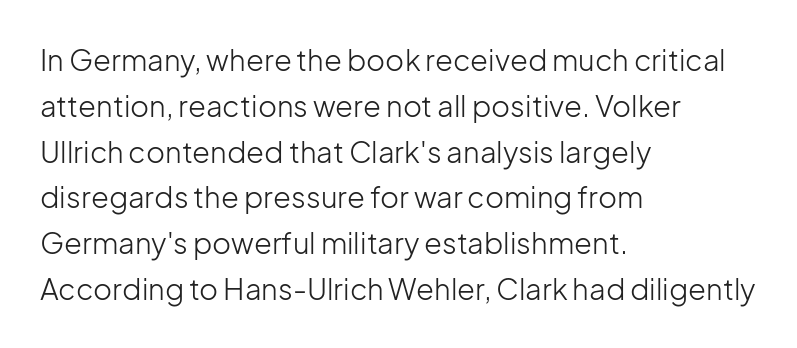
{"serif": "no", "italic": "no", "bold": "no", "weight": "light", "width": "normal", "stroke_contrast": "low", "x_height": "medium", "monospaced": "no", "underline": "no", "align": "left", "line_spacing": "normal", "line_spacing_ratio": 1.58, "letter_spacing": "normal", "letter_spacing_em": 0.0, "glyph_px": 29}
